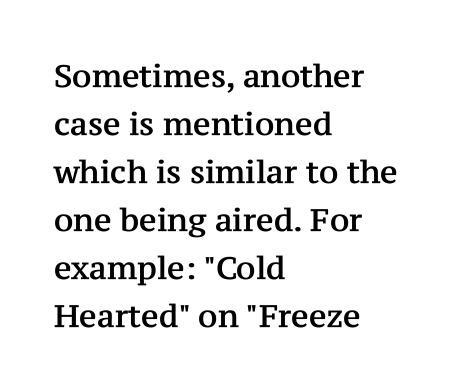
{"serif": "yes", "italic": "no", "width": "normal", "stroke_contrast": "medium", "x_height": "medium", "monospaced": "no", "underline": "no", "align": "left", "line_spacing": "normal", "line_spacing_ratio": 1.55, "letter_spacing": "normal", "letter_spacing_em": 0.0, "glyph_px": 31}
